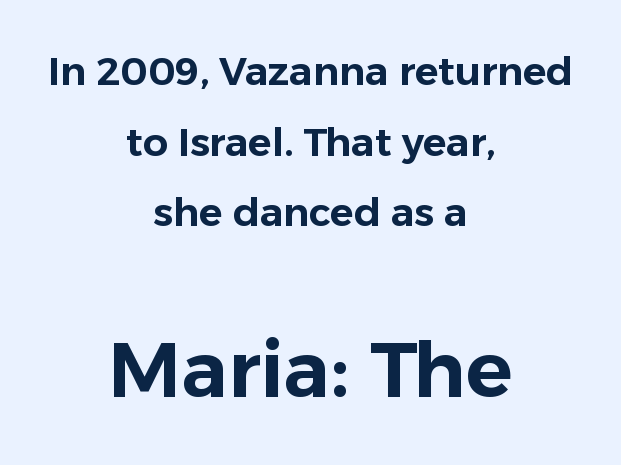
The horizontal fit of the characters is conventional and even. The text block is weighted toward neither margin, spreading evenly from the middle. The rendering uses natural spacing where letterforms have individual widths. Honestly, there is no underline to notice here at all. These lines are composed in type without serifs. The type sits square on the baseline with zero lean.
